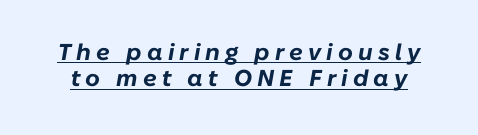
Q: Is the text bold? A: Yes.
Q: Is the text italic (slanted)? A: Yes, it leans right by about 10 degrees.
Q: Is the text underlined? A: Yes.
Q: Is the spacing between letters normal or unusually wide? A: Unusually wide.
Q: Is the spacing between lines tight, normal or loose? A: Tight.
